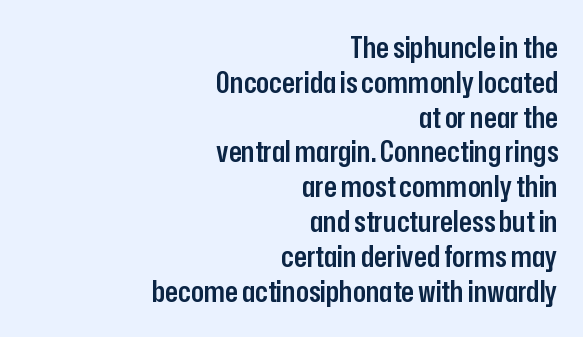
Q: Is the text bold? A: Semi-bold.
Q: Is the text italic (slanted)? A: No, it is upright.
Q: Is the typeface a serif or a sans-serif typeface? A: Sans-serif.
Q: Is the text underlined? A: No.
Q: How is the paragraph aligned? A: Right-aligned.
Q: Is the spacing between letters normal or unusually wide? A: Normal.
Q: Width (condensed, normal, or wide)? A: Condensed.
Q: Stroke contrast? A: Low.
Q: x-height? A: Medium.
Q: Monospaced? A: No.
